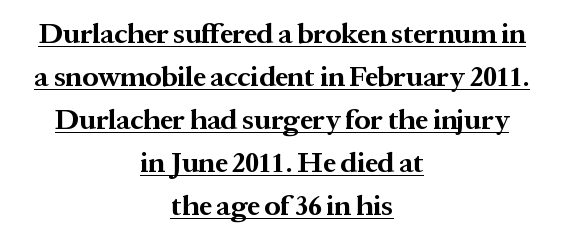
{"serif": "yes", "italic": "no", "bold": "yes", "weight": "bold", "width": "normal", "stroke_contrast": "medium", "x_height": "medium", "monospaced": "no", "underline": "yes", "align": "center", "line_spacing": "normal", "line_spacing_ratio": 1.54, "letter_spacing": "normal", "letter_spacing_em": 0.0, "glyph_px": 28}
